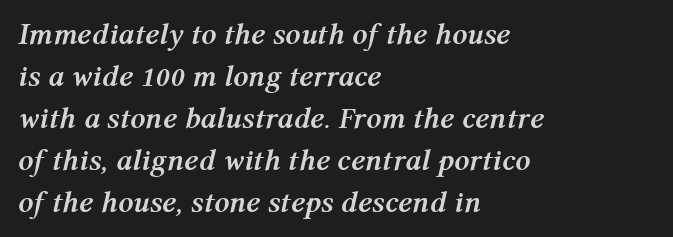
The rendering uses natural spacing where letterforms have individual widths. Horizontal bands of white between lines are of average thickness. Emphasis-style slanted type is in use. Rule under the text: the space is simply empty. As a designer I'd log this as weight 700, bold.
